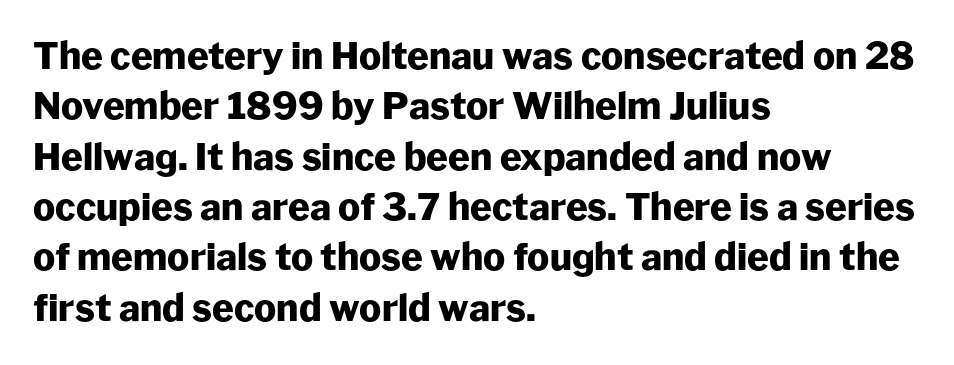
{"serif": "no", "italic": "no", "bold": "yes", "weight": "heavy", "width": "normal", "stroke_contrast": "low", "x_height": "medium", "monospaced": "no", "underline": "no", "align": "left", "line_spacing": "normal", "line_spacing_ratio": 1.36, "letter_spacing": "normal", "letter_spacing_em": 0.0, "glyph_px": 37}
